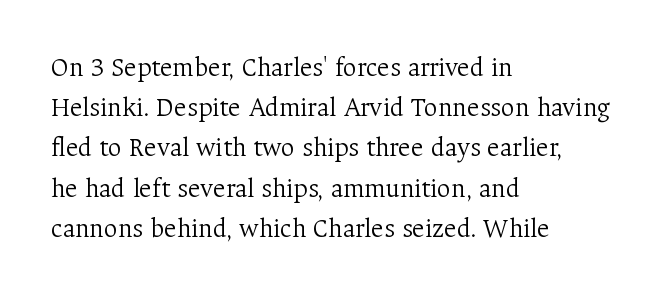
Q: Is the text bold? A: No.
Q: Is the text italic (slanted)? A: No, it is upright.
Q: Is the text underlined? A: No.
Q: How is the paragraph aligned? A: Left-aligned.
Q: Is the spacing between letters normal or unusually wide? A: Normal.
Q: Is the spacing between lines tight, normal or loose? A: Normal.
